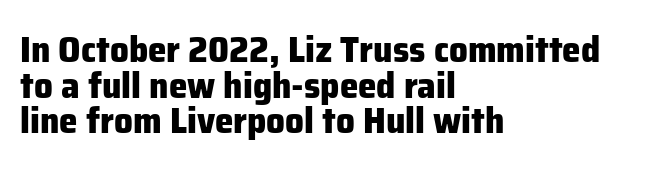
The image shows 37 px heavy sans-serif type, upright; set left-aligned, tight line spacing (0.96x), normal letter spacing, not underlined; low stroke contrast and a medium x-height.
